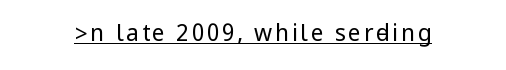
The image shows 23 px text type, upright; set underlined.
